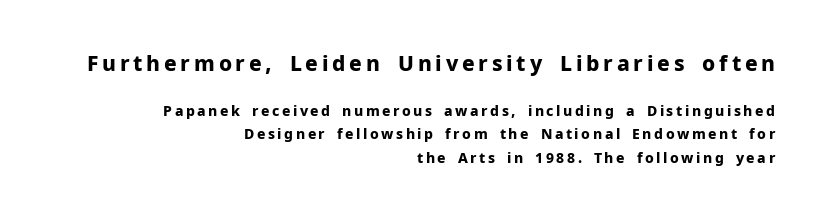
Q: Is the text bold? A: Yes.
Q: Is the text italic (slanted)? A: No, it is upright.
Q: Is the text underlined? A: No.
Q: How is the paragraph aligned? A: Right-aligned.
Q: Is the spacing between lines tight, normal or loose? A: Normal.
Q: Which block of text is set in a larger size, the first (top) or the second (bottom)? A: The first (top) one.
